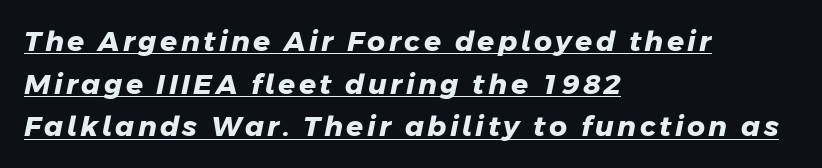
{"serif": "no", "bold": "yes", "weight": "heavy", "width": "normal", "stroke_contrast": "low", "x_height": "medium", "monospaced": "no", "underline": "yes", "align": "left", "line_spacing": "normal", "line_spacing_ratio": 1.52, "glyph_px": 28}
